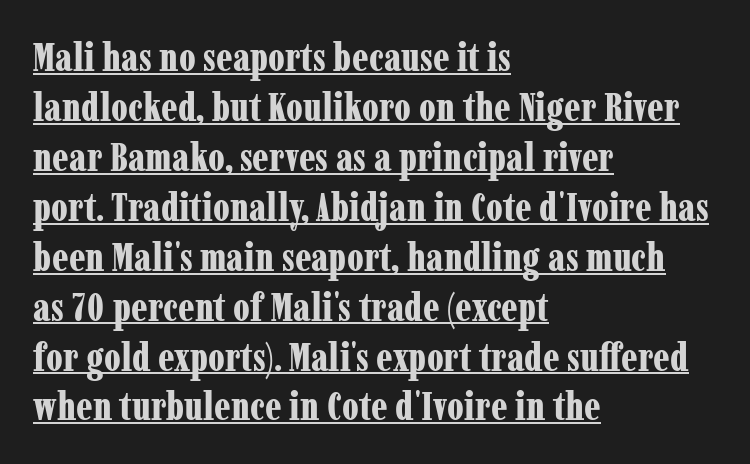
The image shows 39 px bold, condensed serif type, upright; set left-aligned, normal line spacing (1.28x), normal letter spacing, underlined; low stroke contrast and a medium x-height.
